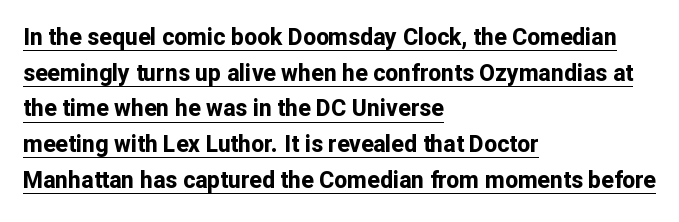
Q: Is the text bold? A: Yes.
Q: Is the text italic (slanted)? A: No, it is upright.
Q: Is the text underlined? A: Yes.
Q: How is the paragraph aligned? A: Left-aligned.
Q: Is the spacing between letters normal or unusually wide? A: Normal.
Q: Is the spacing between lines tight, normal or loose? A: Normal.
